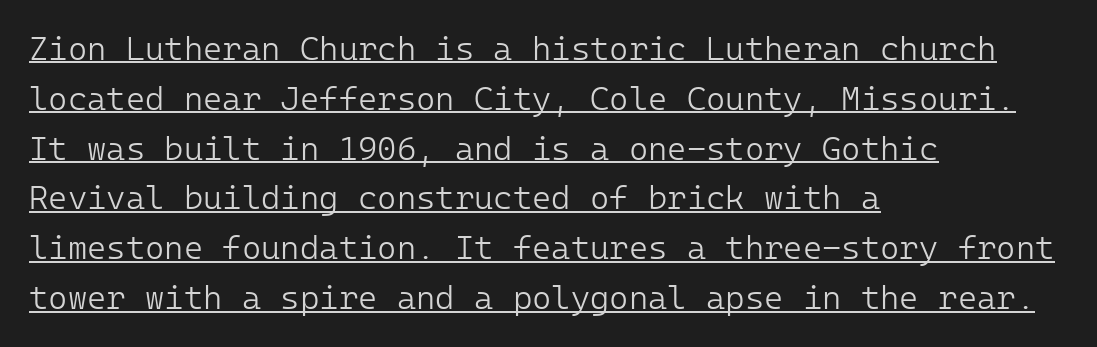
The image shows 33 px light sans-serif type, upright; set left-aligned, normal line spacing (1.51x), normal letter spacing, underlined; low stroke contrast and a medium x-height.
